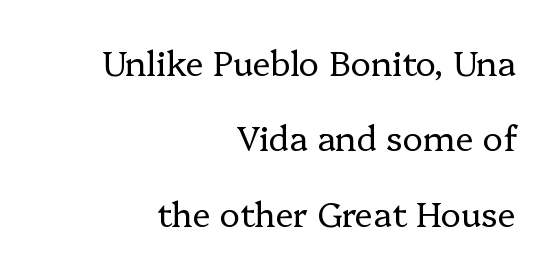
The image shows 34 px regular-weight serif type, upright; set right-aligned, loose line spacing (2.22x), normal letter spacing, not underlined; low stroke contrast and a medium x-height.
